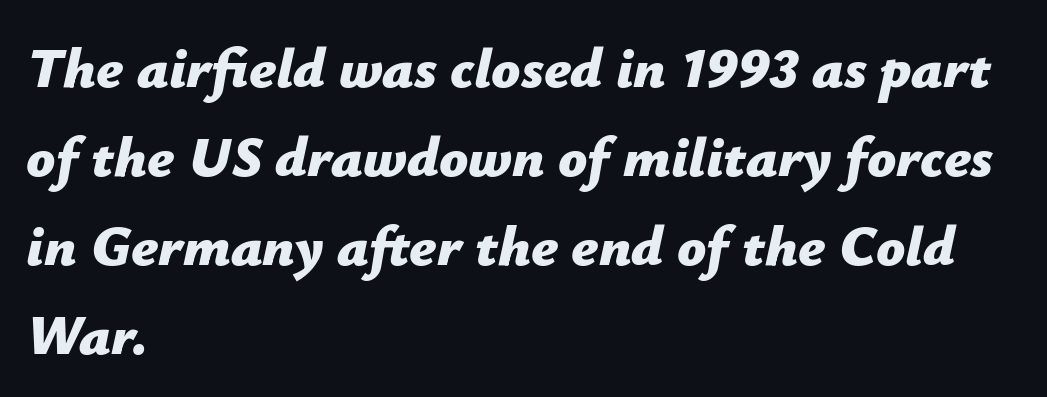
Q: Is the text bold? A: Yes.
Q: Is the text italic (slanted)? A: Yes, it leans right by about 12 degrees.
Q: Is the text underlined? A: No.
Q: How is the paragraph aligned? A: Left-aligned.
Q: Is the spacing between letters normal or unusually wide? A: Normal.
Q: Is the spacing between lines tight, normal or loose? A: Normal.
Q: Width (condensed, normal, or wide)? A: Normal.
Q: Stroke contrast? A: Low.
Q: x-height? A: Medium.
Q: Monospaced? A: No.
